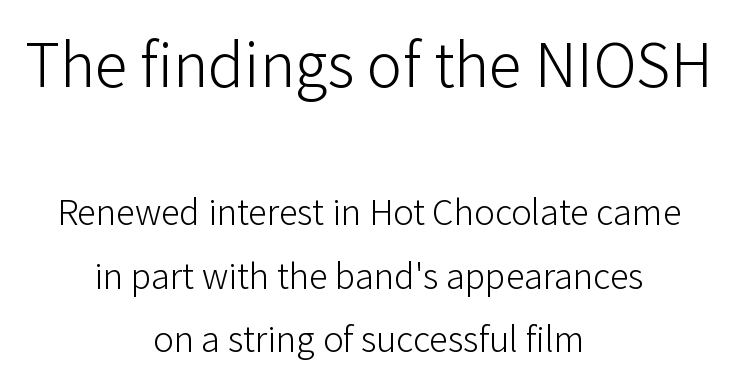
{"serif": "no", "italic": "no", "bold": "no", "weight": "light", "width": "normal", "stroke_contrast": "low", "x_height": "medium", "monospaced": "no", "underline": "no", "align": "center", "line_spacing": "normal", "line_spacing_ratio": 1.68, "letter_spacing": "normal", "letter_spacing_em": 0.0, "larger_block": "first", "size_ratio": 1.74, "glyph_px": 66}
